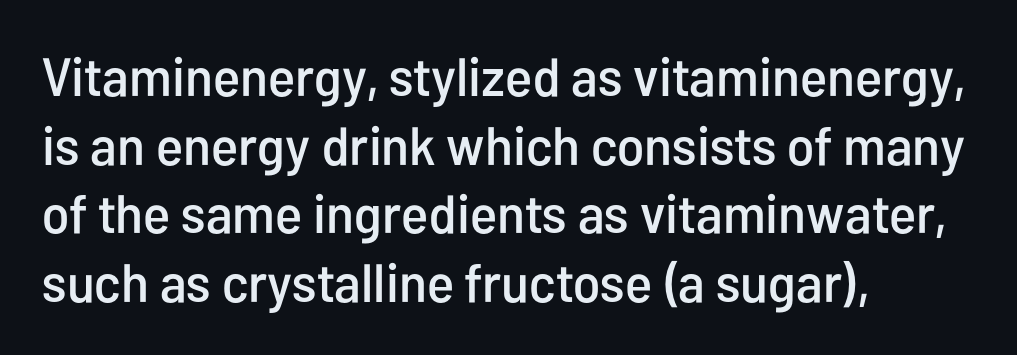
{"serif": "no", "italic": "no", "width": "condensed", "stroke_contrast": "low", "x_height": "medium", "monospaced": "no", "underline": "no", "align": "left", "line_spacing": "normal", "line_spacing_ratio": 1.27, "letter_spacing": "normal", "letter_spacing_em": 0.0, "glyph_px": 54}
